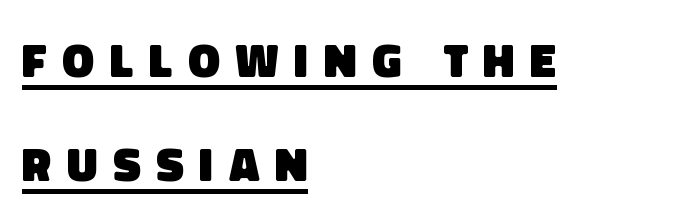
The image shows 48 px heavy sans-serif type; set left-aligned, loose line spacing (2.17x), unusually wide letter spacing (+0.32 em), underlined; low stroke contrast and a large x-height.
